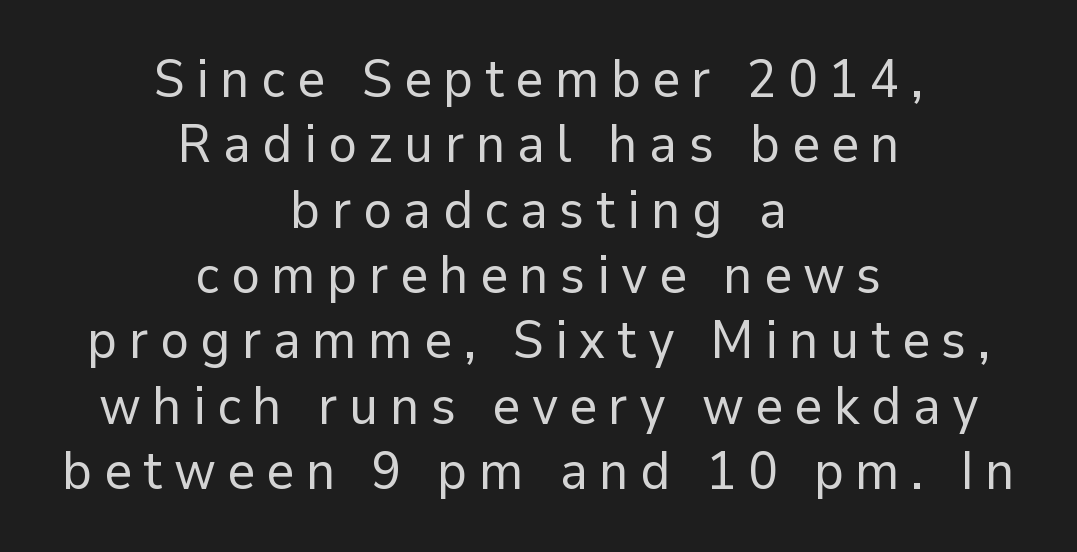
Q: Is the text bold? A: No.
Q: Is the text italic (slanted)? A: No, it is upright.
Q: Is the typeface a serif or a sans-serif typeface? A: Sans-serif.
Q: Is the text underlined? A: No.
Q: How is the paragraph aligned? A: Centered.
Q: Is the spacing between letters normal or unusually wide? A: Unusually wide.
Q: Width (condensed, normal, or wide)? A: Normal.
Q: Stroke contrast? A: Low.
Q: x-height? A: Medium.
Q: Monospaced? A: No.
